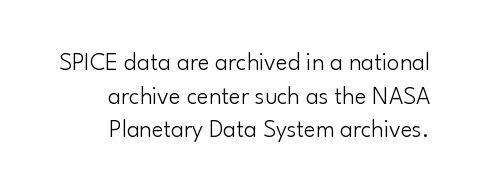
The image shows 25 px text type, upright; set normal line spacing (1.35x), normal letter spacing, not underlined.
